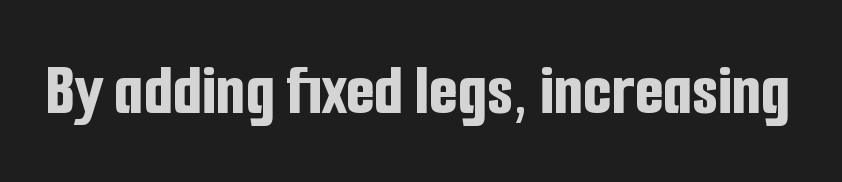
This rendering features lettering with no underline. Are there feet on the stems? There aren't — it's a sans. Do the characters align in a grid? No, the font is proportional. Caption: bold face, heavy strokes. Compared with typical body copy, the letter spacing here is the same. Posture: straight, roman, zero tilt.
